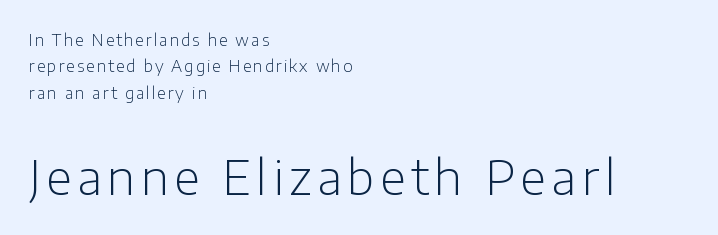
Q: Is the text bold? A: No.
Q: Is the text italic (slanted)? A: No, it is upright.
Q: Is the typeface a serif or a sans-serif typeface? A: Sans-serif.
Q: Is the text underlined? A: No.
Q: How is the paragraph aligned? A: Left-aligned.
Q: Is the spacing between lines tight, normal or loose? A: Normal.
Q: Which block of text is set in a larger size, the first (top) or the second (bottom)? A: The second (bottom) one.
Q: Width (condensed, normal, or wide)? A: Normal.
Q: Stroke contrast? A: Low.
Q: x-height? A: Medium.
Q: Monospaced? A: No.
